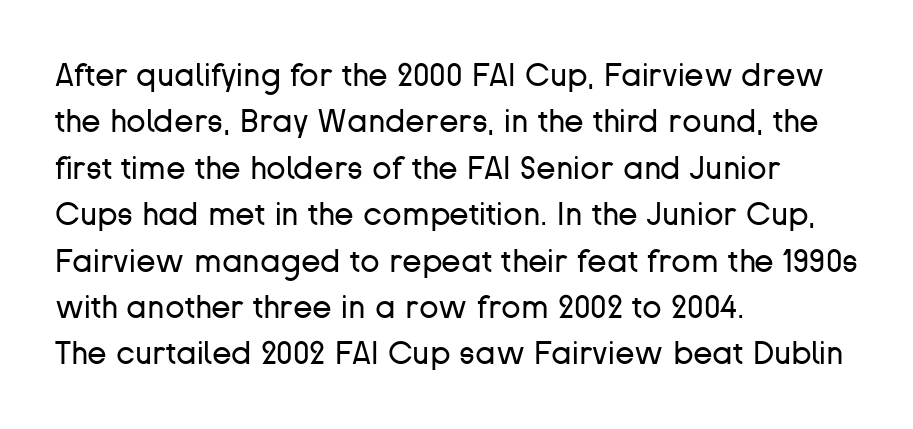
{"serif": "no", "italic": "no", "bold": "no", "weight": "regular", "width": "normal", "stroke_contrast": "low", "x_height": "medium", "monospaced": "no", "underline": "no", "align": "left", "line_spacing": "normal", "line_spacing_ratio": 1.45, "letter_spacing": "normal", "letter_spacing_em": 0.0, "glyph_px": 32}
